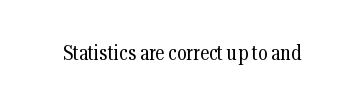
Q: Is the text bold? A: No.
Q: Is the text italic (slanted)? A: No, it is upright.
Q: Is the text underlined? A: No.
Q: Is the spacing between letters normal or unusually wide? A: Normal.
